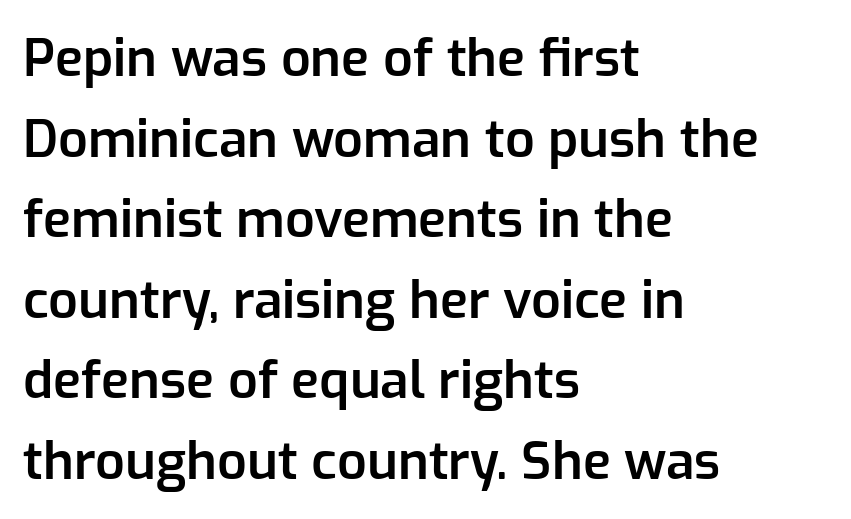
{"serif": "no", "italic": "no", "bold": "semi", "weight": "semibold", "width": "normal", "stroke_contrast": "low", "x_height": "medium", "monospaced": "no", "underline": "no", "align": "left", "line_spacing": "normal", "line_spacing_ratio": 1.55, "letter_spacing": "normal", "letter_spacing_em": 0.0, "glyph_px": 52}
